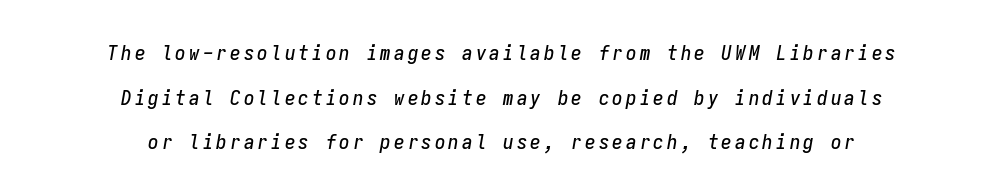
Q: Is the text italic (slanted)? A: Yes, it leans right by about 9 degrees.
Q: Is the text underlined? A: No.
Q: How is the paragraph aligned? A: Centered.
Q: Is the spacing between lines tight, normal or loose? A: Loose.
